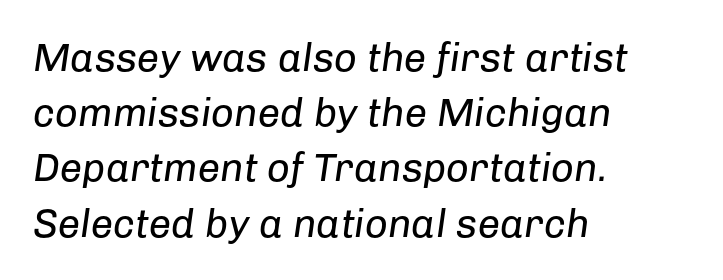
{"italic": "yes", "lean": "right", "slant_degrees": 8, "bold": "no", "weight": "regular", "width": "normal", "stroke_contrast": "low", "x_height": "medium", "monospaced": "no", "underline": "no", "align": "left", "line_spacing": "normal", "line_spacing_ratio": 1.38, "letter_spacing": "normal", "letter_spacing_em": 0.0, "glyph_px": 40}
